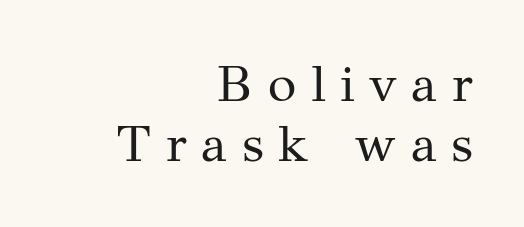
The image shows 52 px regular-weight serif type, upright; set right-aligned, tight line spacing (1.15x), unusually wide letter spacing (+0.28 em), not underlined; medium stroke contrast and a medium x-height.
